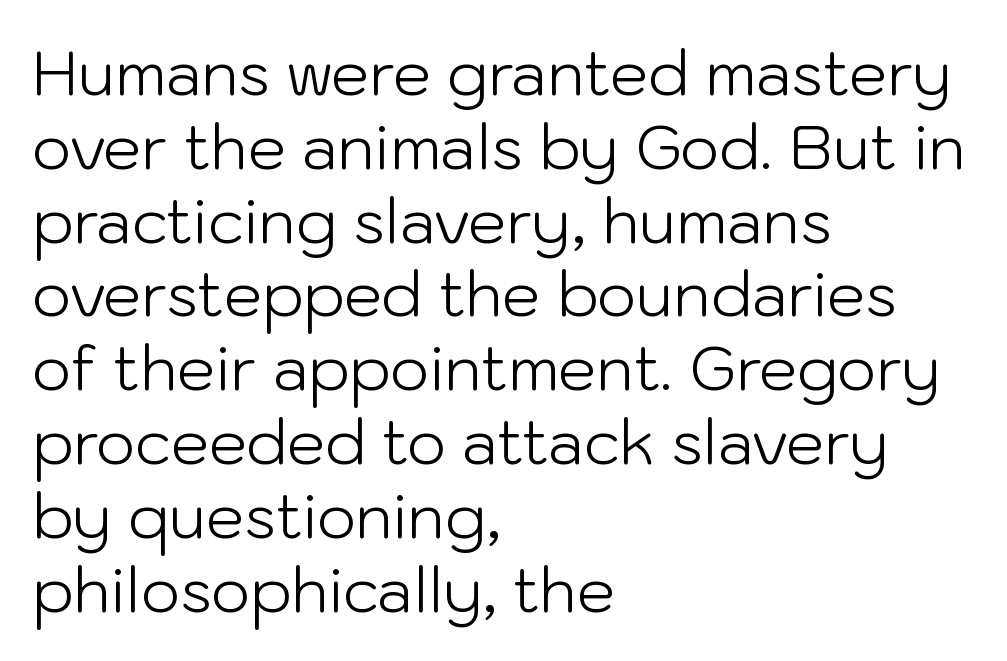
You could not count columns in this text — the font is proportionally spaced. Think standard paragraph weight, or any step lighter than that. I'd call this a sans setting — the letters go barefoot. Leftover space on each line is placed entirely after the last word.
